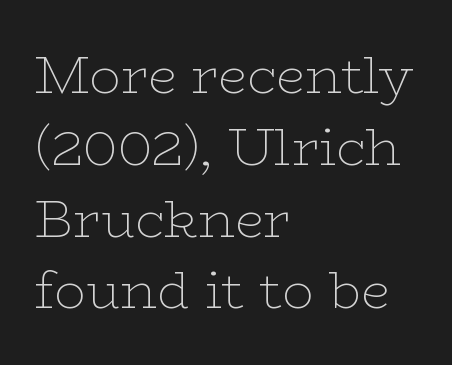
Q: Is the text bold? A: No.
Q: Is the text italic (slanted)? A: No, it is upright.
Q: Is the typeface a serif or a sans-serif typeface? A: Serif.
Q: Is the text underlined? A: No.
Q: How is the paragraph aligned? A: Left-aligned.
Q: Is the spacing between letters normal or unusually wide? A: Normal.
Q: Is the spacing between lines tight, normal or loose? A: Normal.
Q: Width (condensed, normal, or wide)? A: Wide.
Q: Stroke contrast? A: Low.
Q: x-height? A: Medium.
Q: Monospaced? A: No.
